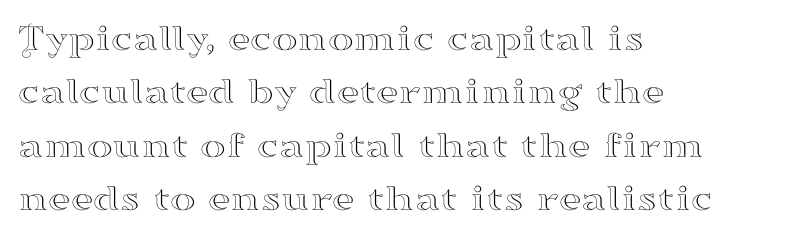
Q: Is the text italic (slanted)? A: No, it is upright.
Q: Is the typeface a serif or a sans-serif typeface? A: Serif.
Q: Is the text underlined? A: No.
Q: How is the paragraph aligned? A: Left-aligned.
Q: Is the spacing between letters normal or unusually wide? A: Normal.
Q: Is the spacing between lines tight, normal or loose? A: Normal.
Q: Width (condensed, normal, or wide)? A: Wide.
Q: Stroke contrast? A: High.
Q: x-height? A: Small.
Q: Monospaced? A: No.
